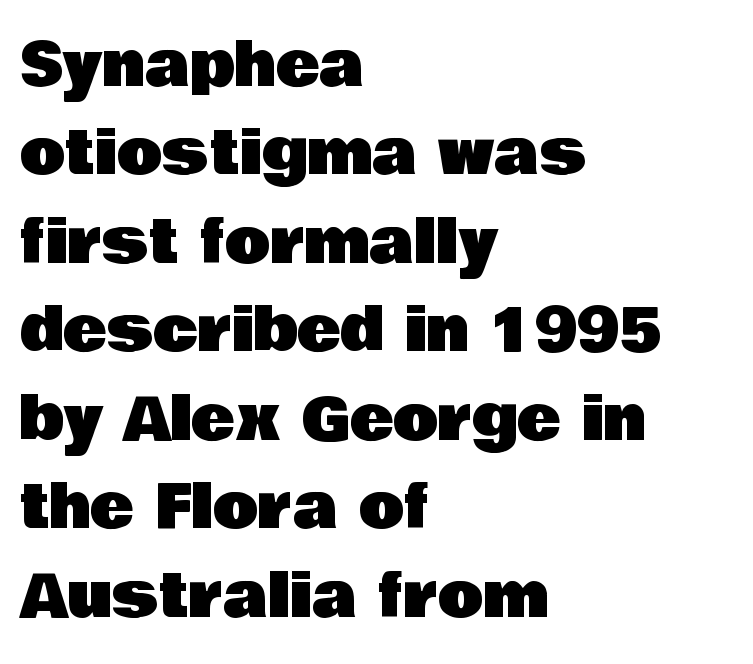
Q: Is the text italic (slanted)? A: No, it is upright.
Q: Is the typeface a serif or a sans-serif typeface? A: Sans-serif.
Q: Is the text underlined? A: No.
Q: How is the paragraph aligned? A: Left-aligned.
Q: Is the spacing between letters normal or unusually wide? A: Normal.
Q: Is the spacing between lines tight, normal or loose? A: Normal.
Q: Width (condensed, normal, or wide)? A: Normal.
Q: Stroke contrast? A: Low.
Q: x-height? A: Large.
Q: Monospaced? A: No.
